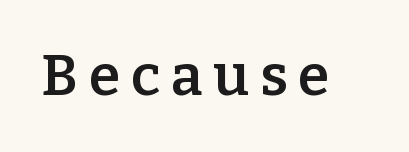
Each letter's strokes conclude with small projecting serifs. Glance below the letters and you will spot only blank space. If you drew a line through each stem, it would be perfectly vertical. This sample has the flowing, uneven cadence of proportional lettering. I'd describe the lettering as semibold — firm but not a full bold.
